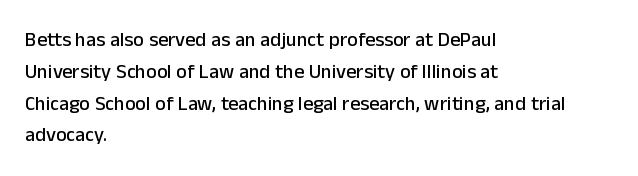
{"italic": "no", "underline": "no", "align": "left", "line_spacing": "normal", "line_spacing_ratio": 1.59, "letter_spacing": "normal", "letter_spacing_em": 0.0, "glyph_px": 20}
